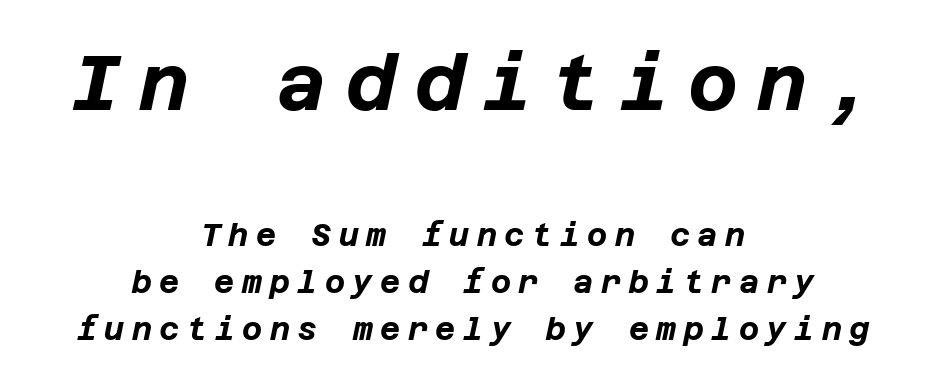
The image shows 77 px bold type, italic (leaning right); set centered, normal line spacing (1.52x), unusually wide letter spacing (+0.24 em), not underlined; the first (top) block is 2.48x larger; low stroke contrast and a large x-height.
